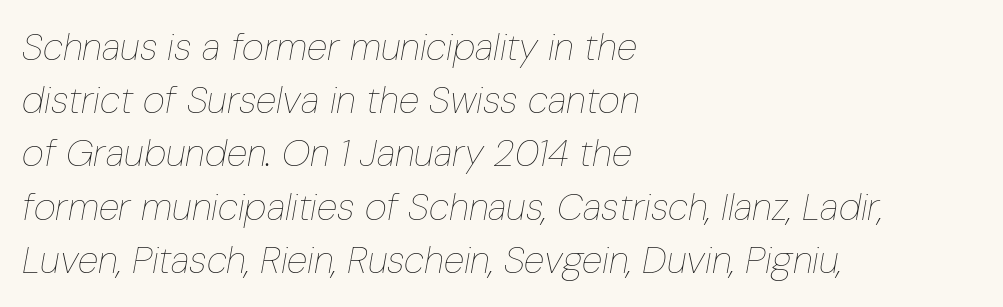
The image shows 38 px thin, condensed type, italic (leaning right); set left-aligned, normal line spacing (1.4x), normal letter spacing, not underlined; low stroke contrast and a medium x-height.
